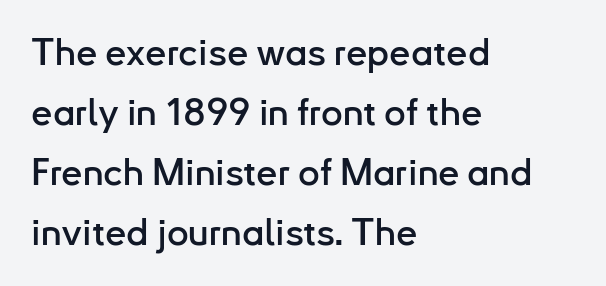
Typographically, this falls in the sans-serif category. A normal amount of white space separates one row of letters from the next. The letterforms sit shoulder to shoulder at normal distance. The typesetter chose a ragged-right arrangement here. The string is rendered with underlining switched off. Notice how the stems are strictly vertical — no italics here.
